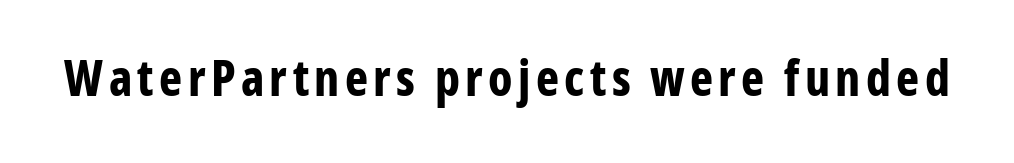
Q: Is the text bold? A: Yes.
Q: Is the text italic (slanted)? A: No, it is upright.
Q: Is the typeface a serif or a sans-serif typeface? A: Sans-serif.
Q: Is the text underlined? A: No.
Q: Width (condensed, normal, or wide)? A: Condensed.
Q: Stroke contrast? A: Low.
Q: x-height? A: Medium.
Q: Monospaced? A: No.
